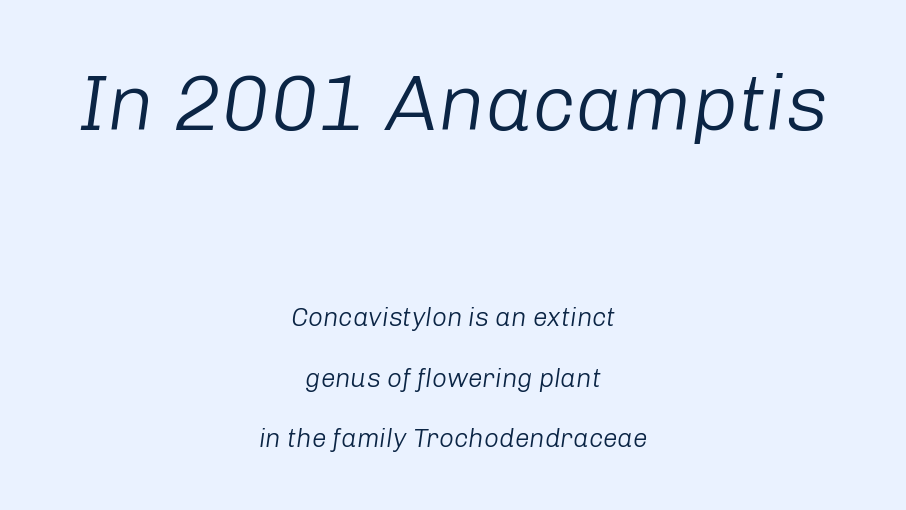
{"italic": "yes", "lean": "right", "slant_degrees": 8, "bold": "no", "weight": "light", "width": "normal", "stroke_contrast": "low", "x_height": "medium", "monospaced": "no", "underline": "no", "align": "center", "line_spacing": "loose", "line_spacing_ratio": 2.32, "letter_spacing": "normal", "letter_spacing_em": 0.0, "larger_block": "first", "size_ratio": 3.04, "glyph_px": 79}
